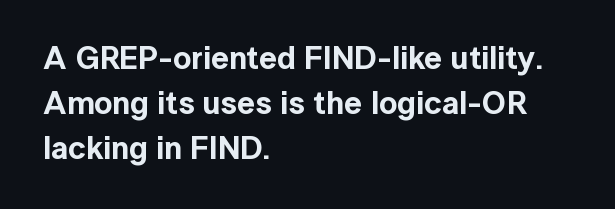
The compositor pushed each line to the left boundary. When letters stand straight like this, we call the style roman or upright. Nope, no serifs anywhere on these letters. This sample has the flowing, uneven cadence of proportional lettering. Unmarked baselines from the first word to the last. The rendering uses a moderate line-height, typical for paragraphs.
